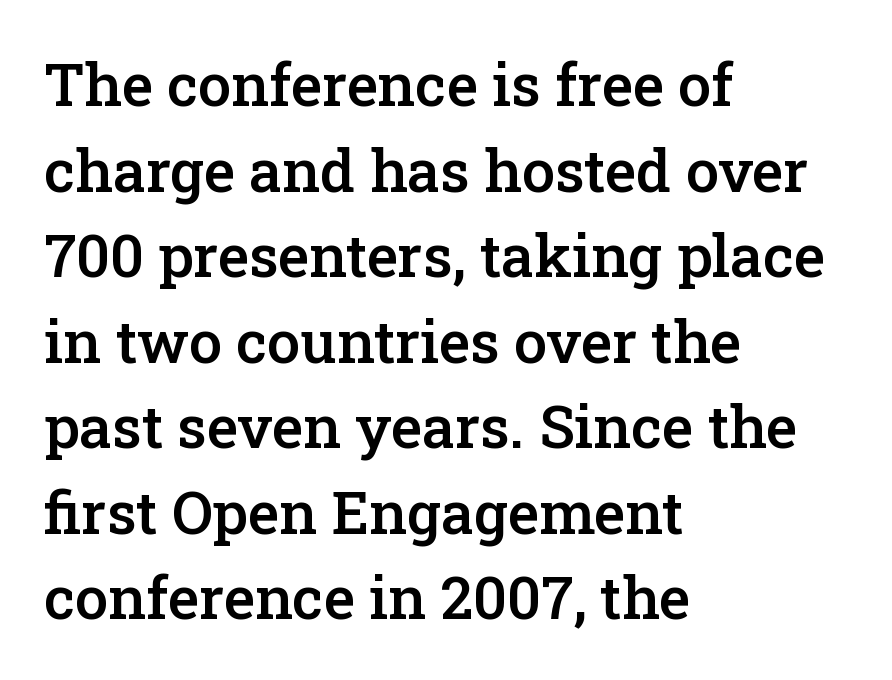
Q: Is the text bold? A: Semi-bold.
Q: Is the text italic (slanted)? A: No, it is upright.
Q: Is the typeface a serif or a sans-serif typeface? A: Serif.
Q: Is the text underlined? A: No.
Q: How is the paragraph aligned? A: Left-aligned.
Q: Is the spacing between letters normal or unusually wide? A: Normal.
Q: Is the spacing between lines tight, normal or loose? A: Normal.
Q: Width (condensed, normal, or wide)? A: Normal.
Q: Stroke contrast? A: Low.
Q: x-height? A: Medium.
Q: Monospaced? A: No.
